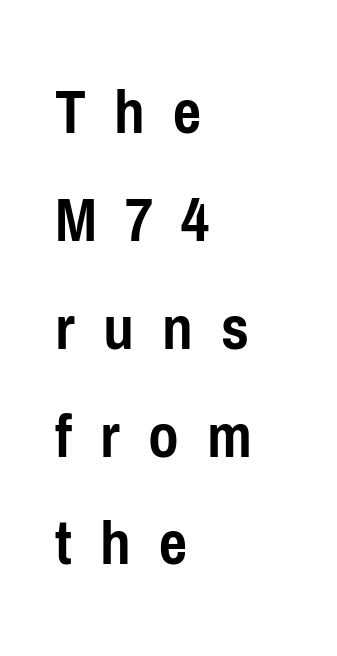
The image shows 67 px semibold, condensed sans-serif type, upright; set left-aligned, normal line spacing (1.61x), unusually wide letter spacing (+0.42 em), not underlined; low stroke contrast and a medium x-height.
